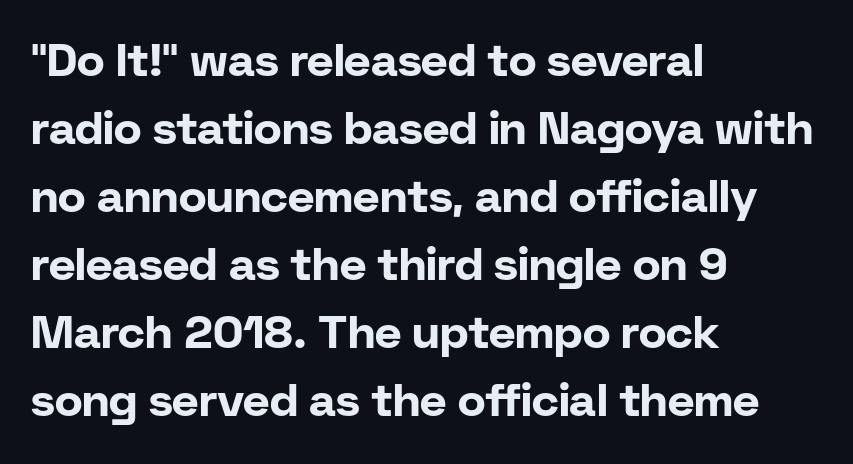
Each line starts at the same left margin while the right side varies. Do the characters align in a grid? No, the font is proportional. Stroke thickness is high; the sample reads as a true bold. You could call the tracking neutral — neither tight nor loose.
